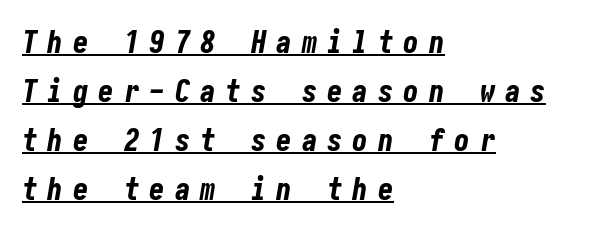
{"italic": "yes", "lean": "right", "slant_degrees": 10, "bold": "yes", "weight": "bold", "width": "condensed", "stroke_contrast": "low", "x_height": "medium", "underline": "yes", "align": "left", "line_spacing": "normal", "line_spacing_ratio": 1.58, "letter_spacing": "wide", "letter_spacing_em": 0.32, "glyph_px": 31}
